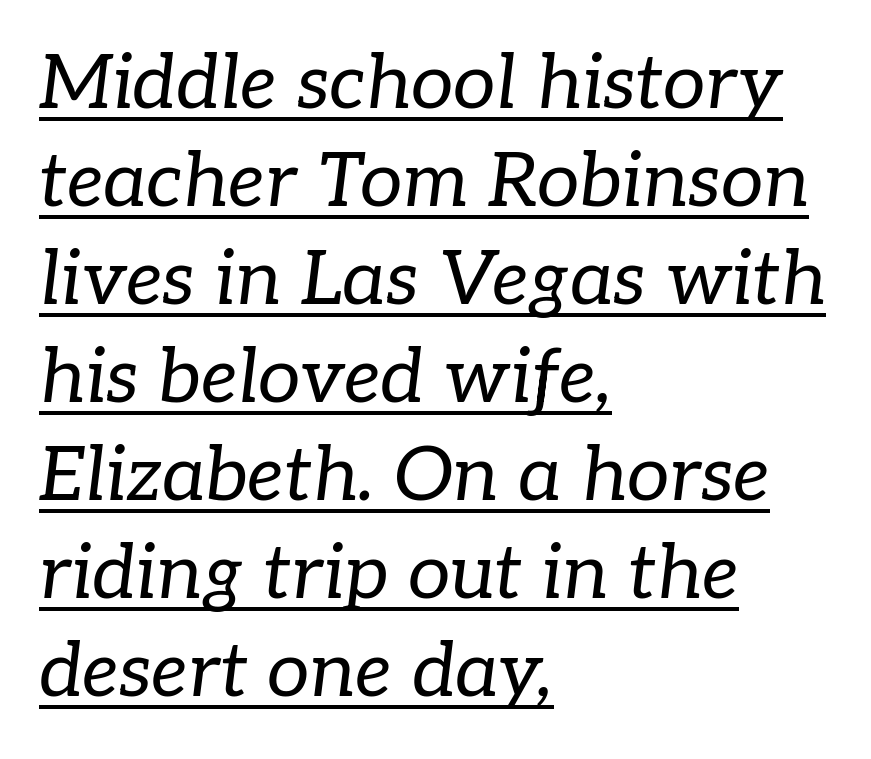
The image shows 76 px regular-weight serif type, italic (leaning right); set left-aligned, normal line spacing (1.29x), normal letter spacing, underlined; low stroke contrast and a medium x-height.
